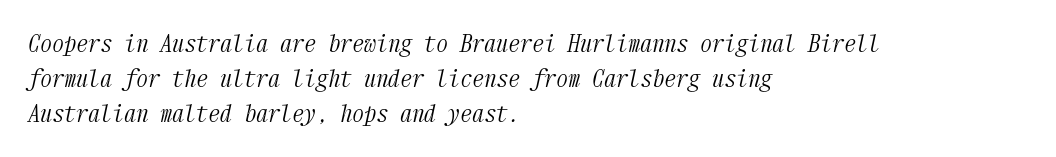
Q: Is the text bold? A: No.
Q: Is the text italic (slanted)? A: Yes, it leans right by about 12 degrees.
Q: Is the text underlined? A: No.
Q: How is the paragraph aligned? A: Left-aligned.
Q: Is the spacing between letters normal or unusually wide? A: Normal.
Q: Is the spacing between lines tight, normal or loose? A: Normal.
